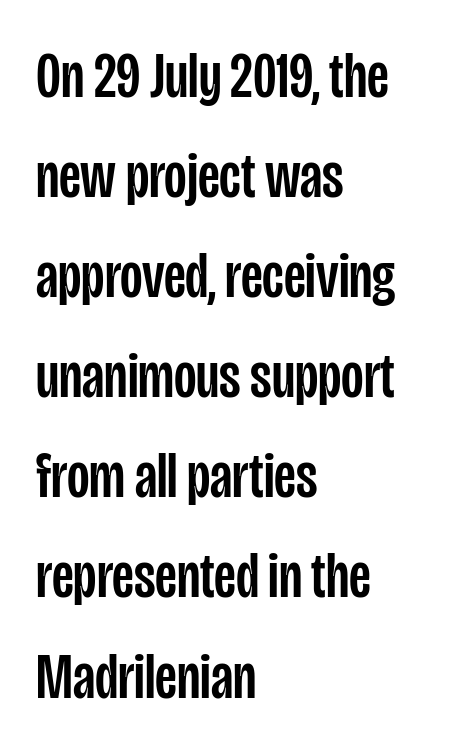
The text was rendered using a sans face with plain stroke endings. In terms of leading, this rendering sits right in the middle. Style check: upright. Glance below the letters and you will spot only blank space. The tracking reads as untouched default to a designer's eye.
